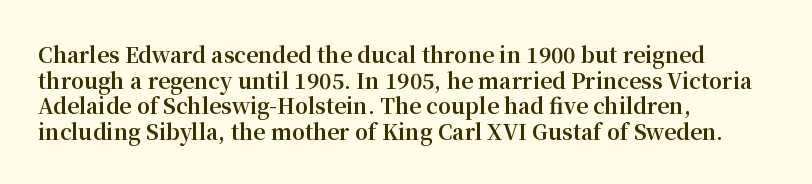
The image shows 21 px bold type, upright; set left-aligned, line spacing 1.22x, normal letter spacing, not underlined.
